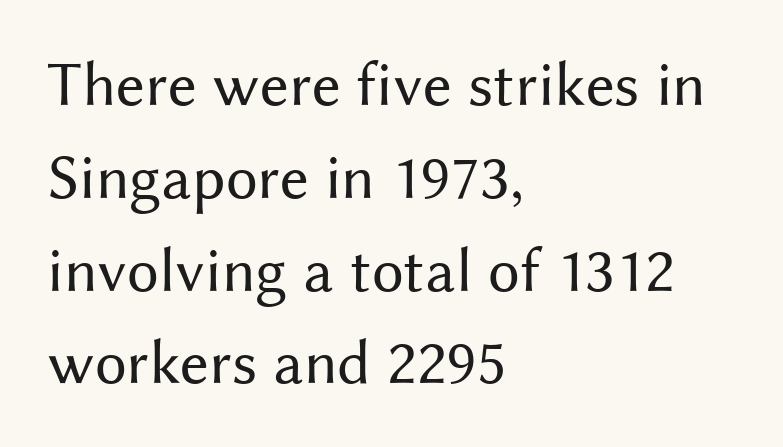
This sample uses an upright cut, with every glyph sitting square on the baseline. Bold? No — there's no thickening of the strokes. Looks like regular typesetting: each glyph gets only the width it needs. The passage shown is typeset with a sans-serif family. The lines sit at an ordinary, default distance from one another.
